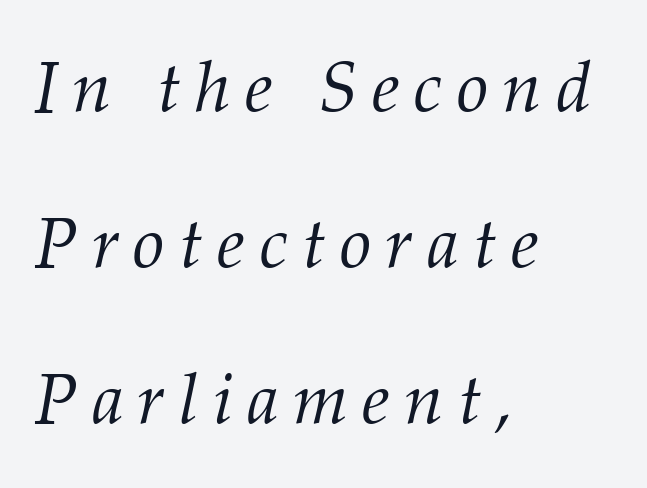
{"serif": "yes", "italic": "yes", "lean": "right", "slant_degrees": 12, "bold": "no", "weight": "light", "width": "normal", "stroke_contrast": "medium", "x_height": "medium", "monospaced": "no", "underline": "no", "align": "left", "line_spacing": "loose", "line_spacing_ratio": 2.2, "letter_spacing": "wide", "letter_spacing_em": 0.2, "glyph_px": 71}
